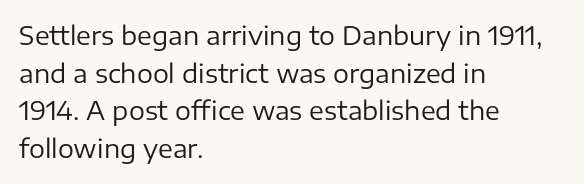
The image shows 25 px text type, upright; set left-aligned, normal line spacing (1.51x), normal letter spacing, not underlined.
